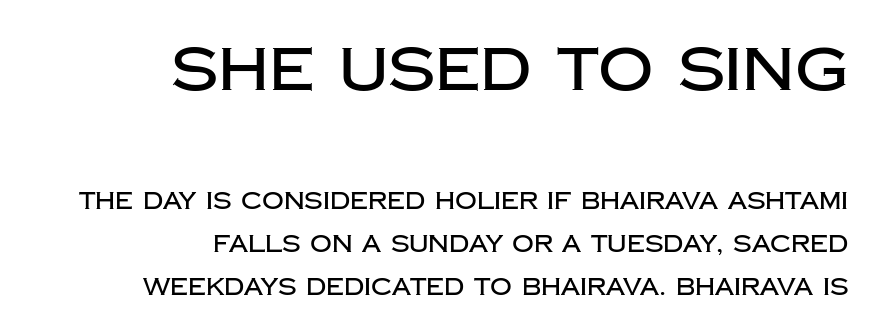
The image shows 61 px sans-serif type, upright; set right-aligned, line spacing 1.78x, normal letter spacing, not underlined; the first (top) block is 2.54x larger; low stroke contrast and a large x-height.
